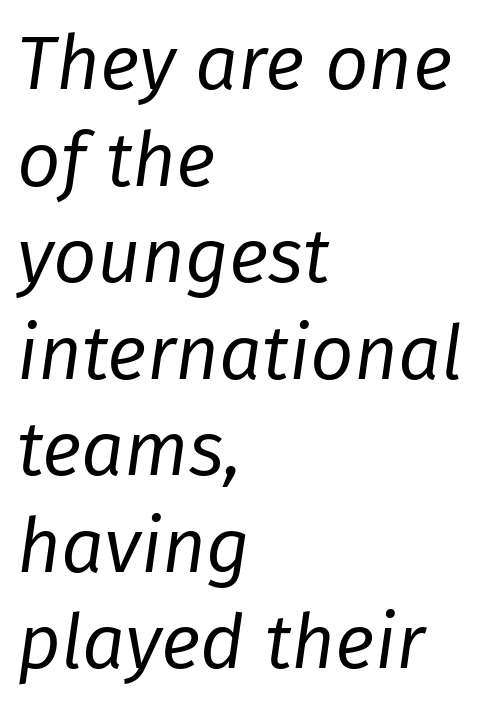
Q: Is the text bold? A: No.
Q: Is the text italic (slanted)? A: Yes, it leans right by about 8 degrees.
Q: Is the text underlined? A: No.
Q: How is the paragraph aligned? A: Left-aligned.
Q: Is the spacing between letters normal or unusually wide? A: Normal.
Q: Is the spacing between lines tight, normal or loose? A: Normal.
Q: Width (condensed, normal, or wide)? A: Normal.
Q: Stroke contrast? A: Low.
Q: x-height? A: Medium.
Q: Monospaced? A: No.
